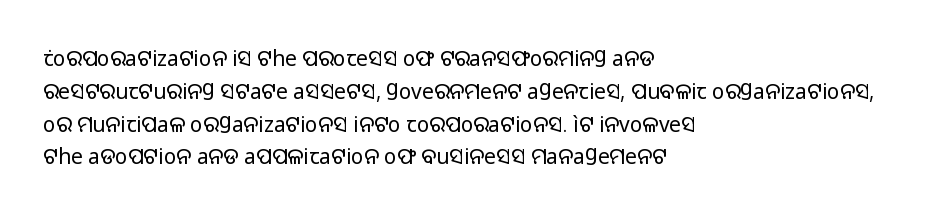
The image shows 21 px text type, upright; set left-aligned, normal line spacing (1.56x), normal letter spacing, not underlined.
